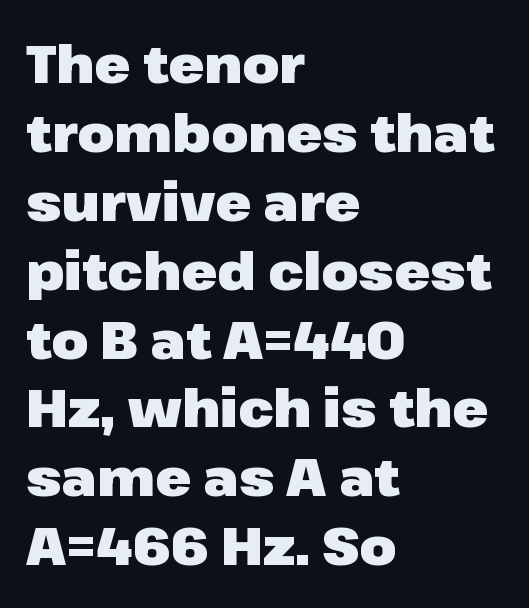
{"serif": "no", "italic": "no", "bold": "yes", "weight": "heavy", "width": "normal", "stroke_contrast": "low", "x_height": "medium", "monospaced": "no", "underline": "no", "align": "left", "line_spacing": "normal", "line_spacing_ratio": 1.3, "letter_spacing": "normal", "letter_spacing_em": 0.0, "glyph_px": 53}
